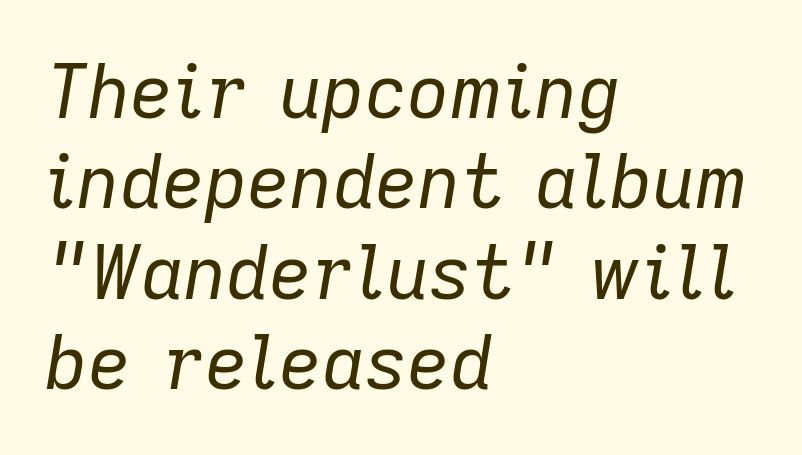
Q: Is the text bold? A: No.
Q: Is the text italic (slanted)? A: Yes, it leans right by about 9 degrees.
Q: Is the text underlined? A: No.
Q: How is the paragraph aligned? A: Left-aligned.
Q: Is the spacing between letters normal or unusually wide? A: Normal.
Q: Width (condensed, normal, or wide)? A: Normal.
Q: Stroke contrast? A: Low.
Q: x-height? A: Medium.
Q: Monospaced? A: No.
